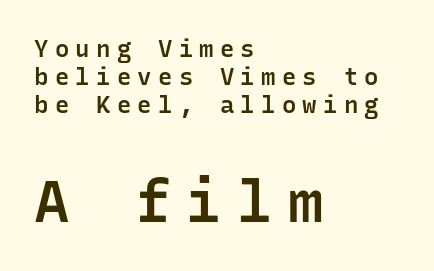
Think of a typewriter: that constant character pitch is what you see here. Substantial extra tracking has been applied to these lines. Which of the two is more prominent by size? The second, at the bottom. The axis of the letterforms is exactly vertical. Unmarked baselines from the first word to the last. You can tell from the bare stems that sans-serif type was used.
